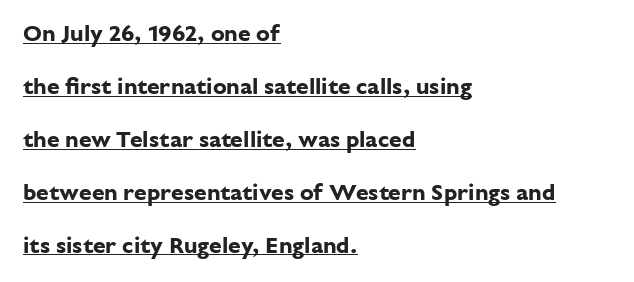
Q: Is the text bold? A: Yes.
Q: Is the text italic (slanted)? A: No, it is upright.
Q: Is the text underlined? A: Yes.
Q: How is the paragraph aligned? A: Left-aligned.
Q: Is the spacing between letters normal or unusually wide? A: Normal.
Q: Is the spacing between lines tight, normal or loose? A: Loose.
